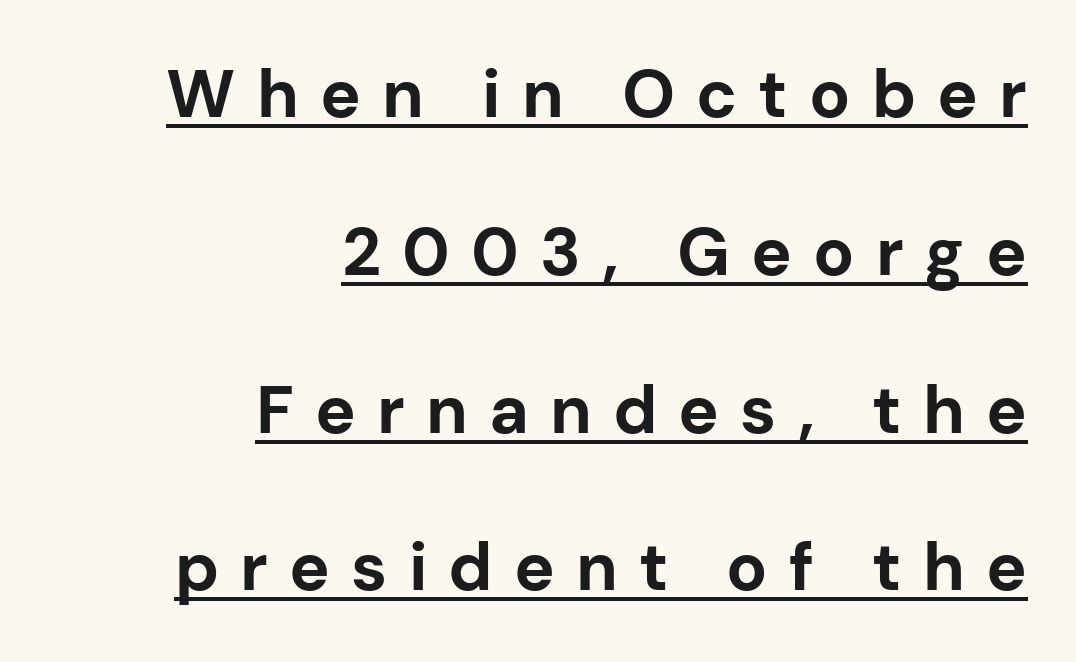
The ragged edge is on the left, which tells us the setting is flush right. The face used here is proportionally spaced, like ordinary book or web type. Typographically, this falls in the sans-serif category. Words appear elongated and porous because spacing is wide.
